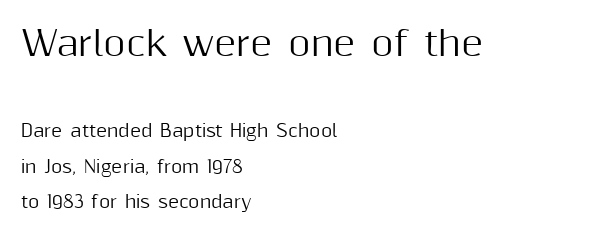
{"serif": "no", "italic": "no", "width": "normal", "stroke_contrast": "medium", "x_height": "medium", "monospaced": "no", "underline": "no", "align": "left", "line_spacing": "loose", "line_spacing_ratio": 2.09, "letter_spacing": "normal", "letter_spacing_em": 0.0, "larger_block": "first", "size_ratio": 2.0, "glyph_px": 34}
